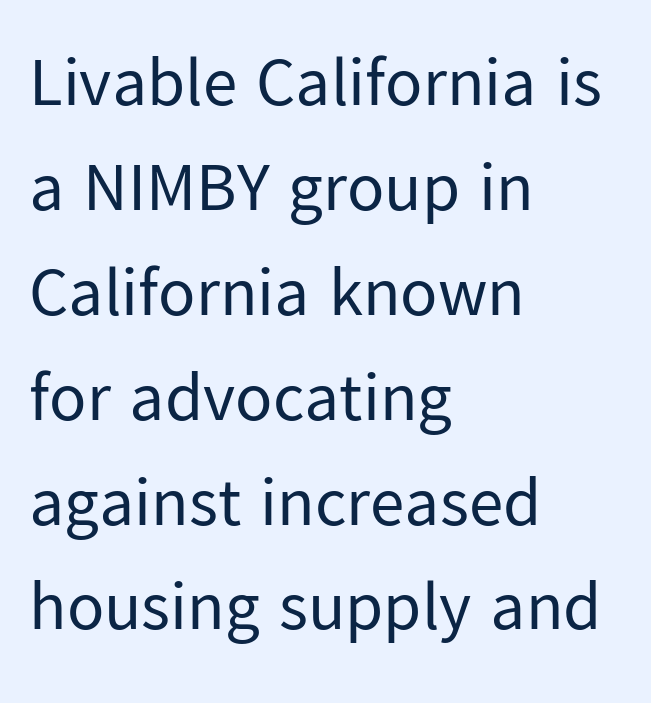
The image shows 69 px regular-weight sans-serif type, upright; set left-aligned, normal line spacing (1.52x), normal letter spacing, not underlined; low stroke contrast and a medium x-height.
